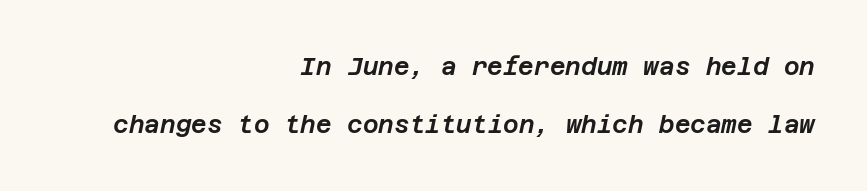
The tracking reads as untouched default to a designer's eye. Letters rest on an invisible, unmarked baseline. Leading: increased. If you drew a line through each stem, it would be angled. Horizontal alignment here is rightward, an uncommon choice for prose.
